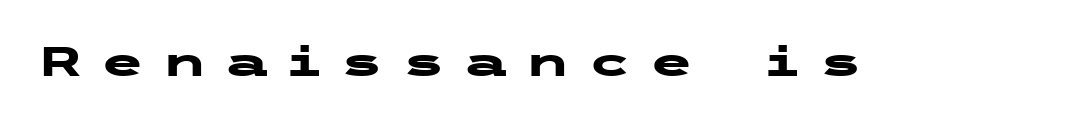
The image shows 41 px heavy, wide sans-serif type, upright; set unusually wide letter spacing (+0.41 em), not underlined; low stroke contrast and a medium x-height.
